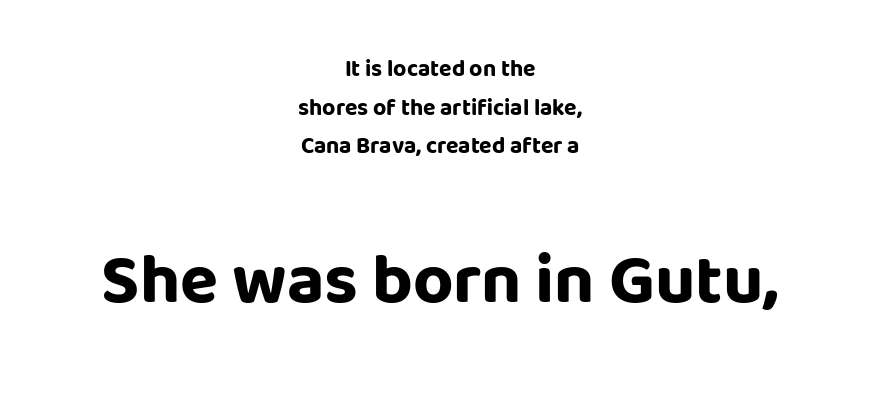
Q: Is the text bold? A: Yes.
Q: Is the text italic (slanted)? A: No, it is upright.
Q: Is the typeface a serif or a sans-serif typeface? A: Sans-serif.
Q: Is the text underlined? A: No.
Q: How is the paragraph aligned? A: Centered.
Q: Is the spacing between letters normal or unusually wide? A: Normal.
Q: Is the spacing between lines tight, normal or loose? A: Normal.
Q: Which block of text is set in a larger size, the first (top) or the second (bottom)? A: The second (bottom) one.
Q: Width (condensed, normal, or wide)? A: Normal.
Q: Stroke contrast? A: Low.
Q: x-height? A: Large.
Q: Monospaced? A: No.
